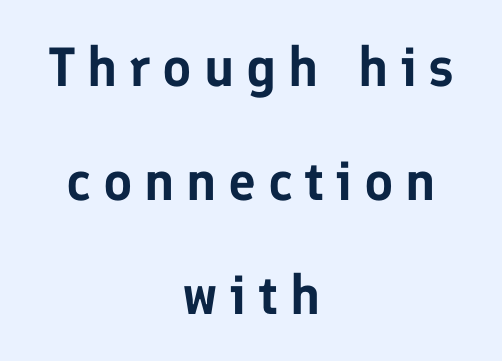
{"serif": "no", "italic": "no", "width": "normal", "stroke_contrast": "low", "x_height": "medium", "monospaced": "no", "underline": "no", "align": "center", "line_spacing": "loose", "line_spacing_ratio": 2.07, "letter_spacing": "wide", "letter_spacing_em": 0.21, "glyph_px": 55}
